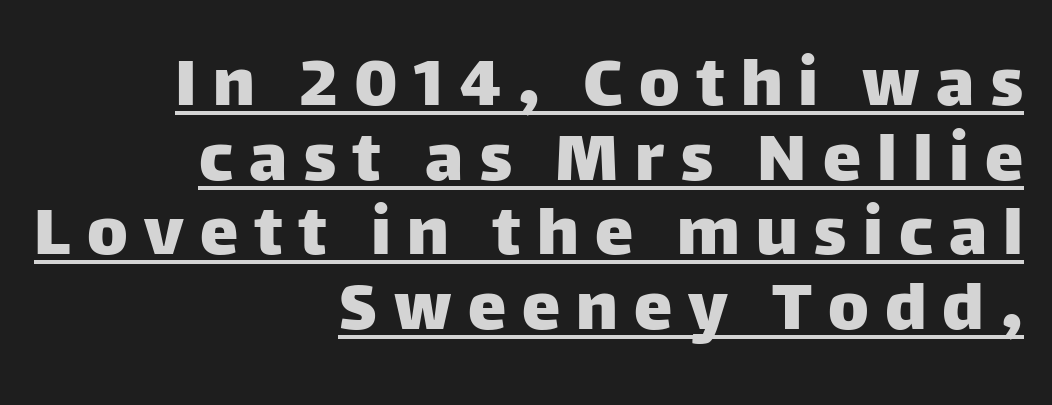
Q: Is the text italic (slanted)? A: No, it is upright.
Q: Is the typeface a serif or a sans-serif typeface? A: Sans-serif.
Q: Is the text underlined? A: Yes.
Q: How is the paragraph aligned? A: Right-aligned.
Q: Is the spacing between letters normal or unusually wide? A: Unusually wide.
Q: Is the spacing between lines tight, normal or loose? A: Tight.
Q: Width (condensed, normal, or wide)? A: Normal.
Q: Stroke contrast? A: Low.
Q: x-height? A: Large.
Q: Monospaced? A: No.
